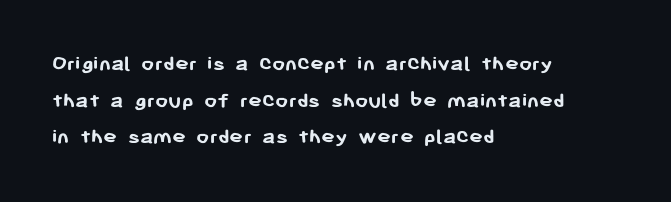
The image shows 23 px bold type, upright; set left-aligned, normal line spacing (1.59x), normal letter spacing, not underlined.
